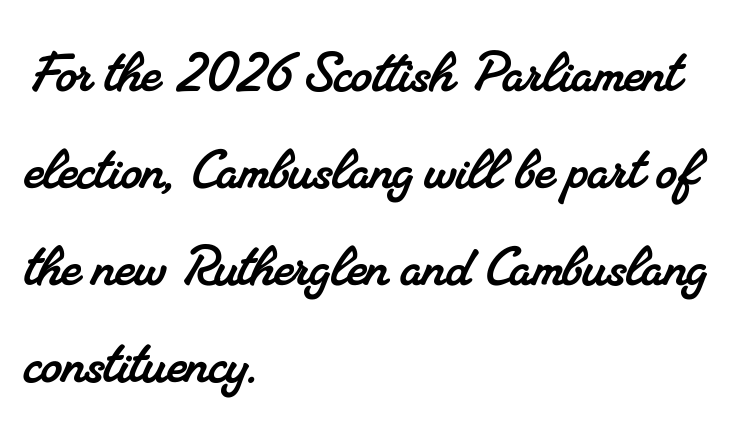
{"serif": "yes", "width": "normal", "stroke_contrast": "medium", "x_height": "small", "monospaced": "no", "underline": "no", "align": "left", "line_spacing": "normal", "line_spacing_ratio": 1.45, "letter_spacing": "normal", "letter_spacing_em": 0.0, "glyph_px": 67}
